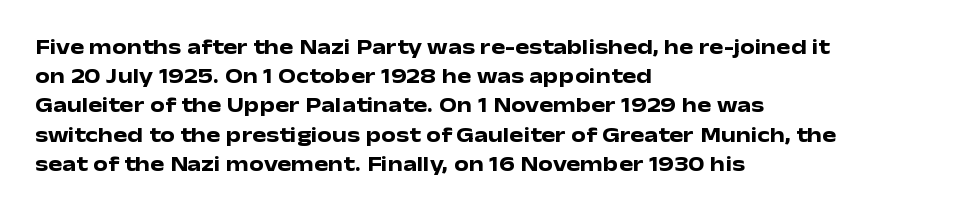
When letters stand straight like this, we call the style roman or upright. Line starts are locked; line ends wander. Quick note: underline off. Words appear dense and cohesive because spacing is normal. A normal amount of white space separates one row of letters from the next.
